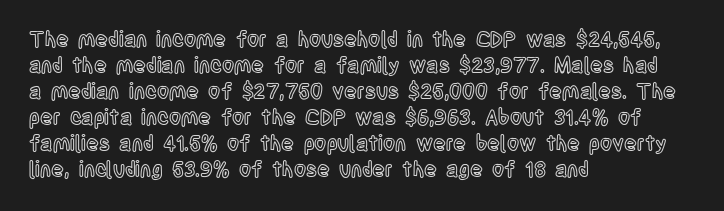
{"italic": "no", "underline": "no", "align": "left", "line_spacing_ratio": 1.24, "letter_spacing": "normal", "letter_spacing_em": 0.0, "glyph_px": 21}
